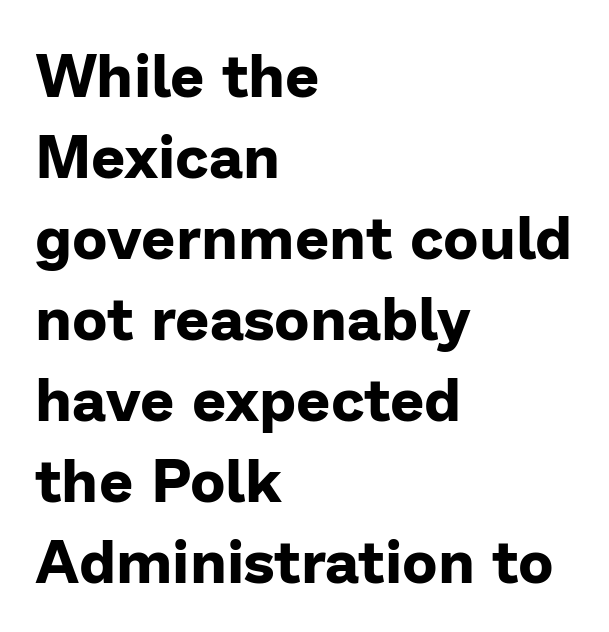
The image shows 60 px bold sans-serif type, upright; set left-aligned, normal line spacing (1.35x), normal letter spacing, not underlined; low stroke contrast and a medium x-height.
